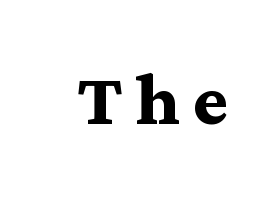
Check where the strokes stop: tiny serifs finish them off. Underline: absent. The rendering uses natural spacing where letterforms have individual widths. The type sits square on the baseline with zero lean. You'd pick this weight for a headline — it's a proper bold.
